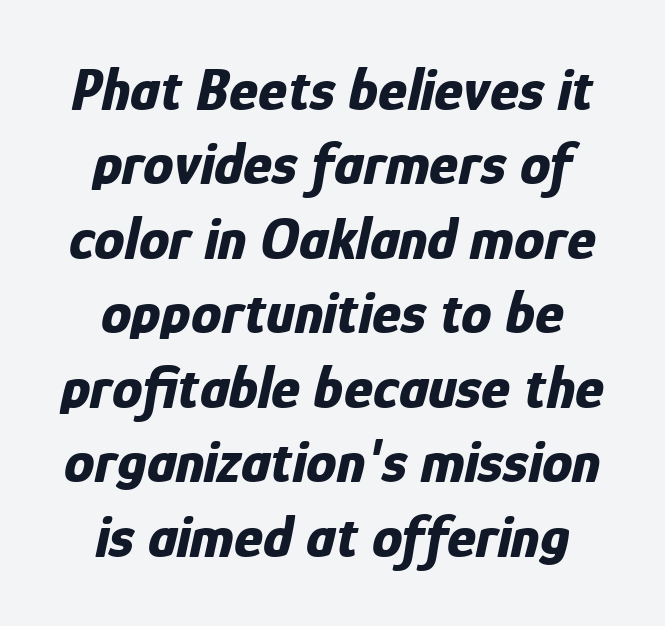
The image shows 61 px bold, condensed type, italic (leaning right); set line spacing 1.22x, normal letter spacing, not underlined; low stroke contrast and a medium x-height.
